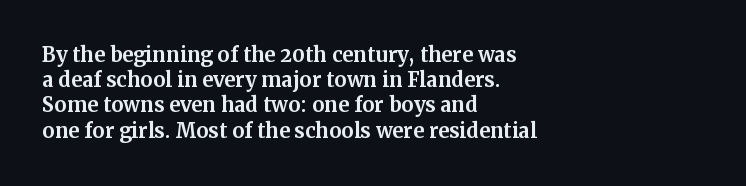
The image shows 20 px bold type, upright; set left-aligned, normal line spacing (1.26x), normal letter spacing, not underlined.
